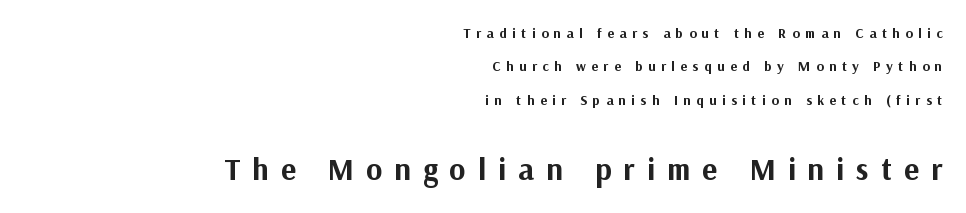
The image shows 31 px bold sans-serif type, upright; set right-aligned, loose line spacing (2.39x), unusually wide letter spacing (+0.39 em), not underlined; the second (bottom) block is 2.21x larger; medium stroke contrast and a medium x-height.
